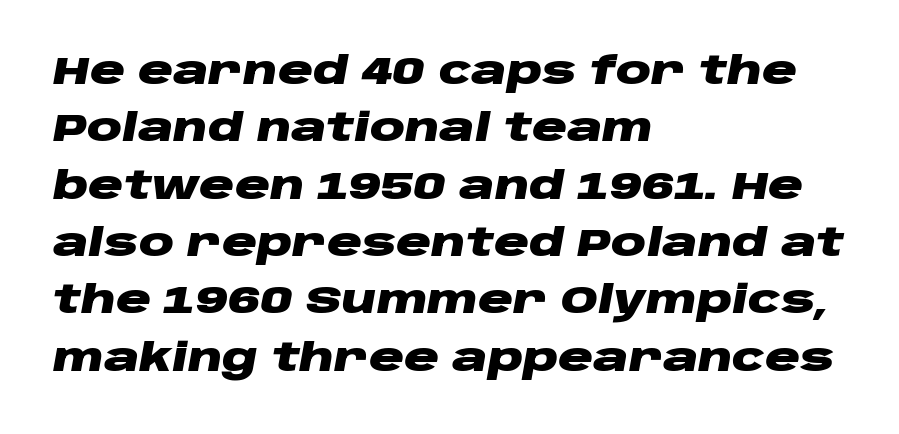
The image shows 39 px heavy, wide type, italic (leaning right); set left-aligned, normal line spacing (1.47x), normal letter spacing, not underlined; low stroke contrast and a large x-height.
